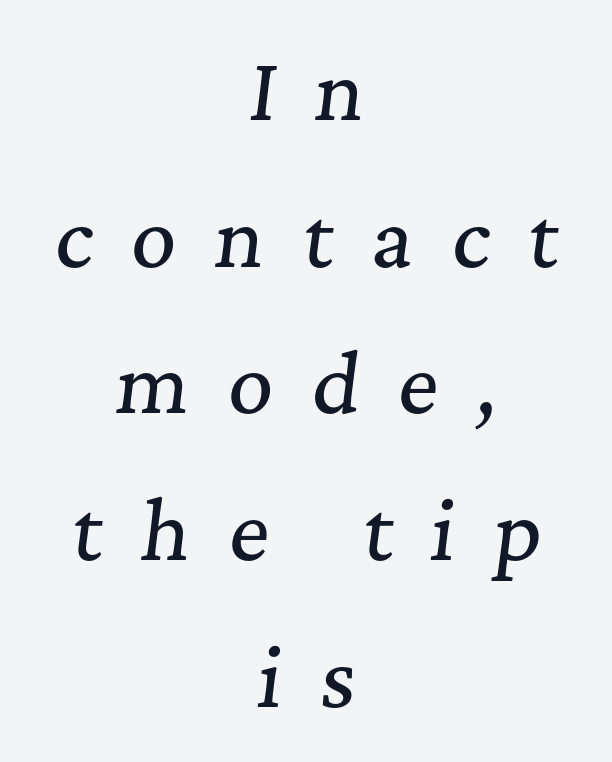
The image shows 78 px serif type, italic (leaning right); set centered, line spacing 1.88x, unusually wide letter spacing (+0.49 em), not underlined; medium stroke contrast and a medium x-height.
